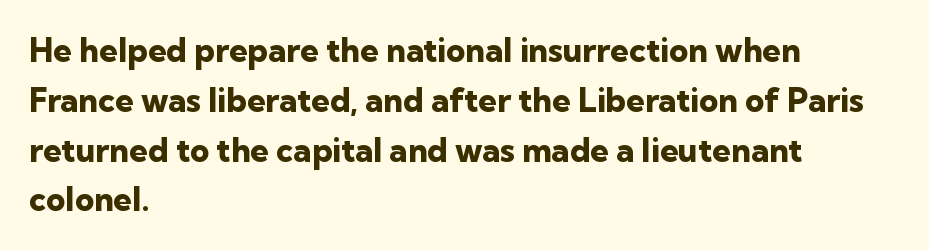
{"serif": "no", "italic": "no", "bold": "yes", "weight": "heavy", "width": "normal", "stroke_contrast": "low", "x_height": "medium", "monospaced": "no", "underline": "no", "align": "left", "line_spacing": "normal", "line_spacing_ratio": 1.51, "letter_spacing": "normal", "letter_spacing_em": 0.0, "glyph_px": 33}
